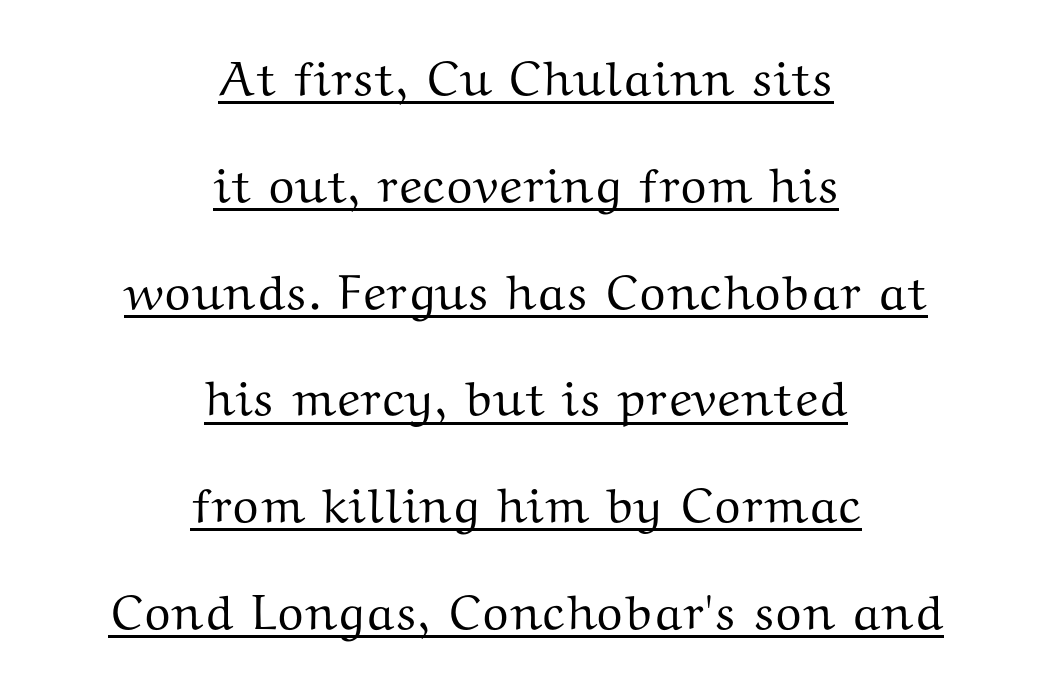
{"serif": "yes", "italic": "no", "width": "wide", "stroke_contrast": "medium", "x_height": "medium", "monospaced": "no", "underline": "yes", "align": "center", "line_spacing": "loose", "line_spacing_ratio": 2.18, "letter_spacing": "normal", "letter_spacing_em": 0.0, "glyph_px": 49}
